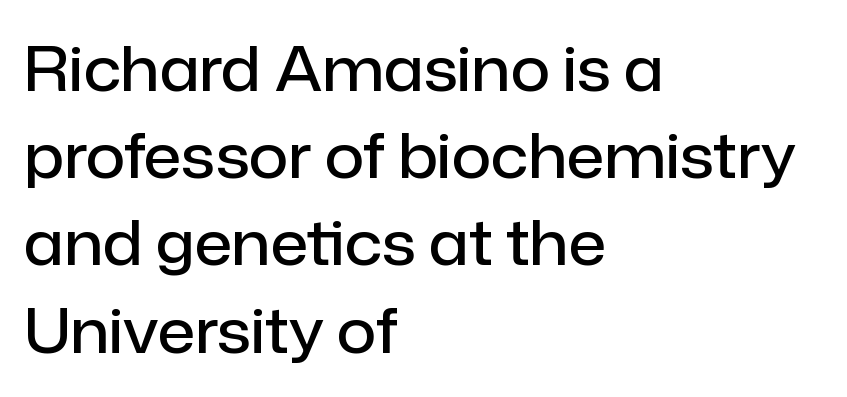
Leading matches the norm, producing a regular column. Note the varied advance widths — an 'i' is clearly narrower than an 'm'. As a designer I'd log this as weight 600, semibold. In terms of letterform style, serifs are entirely absent. Line beginnings align vertically; line endings do not.
